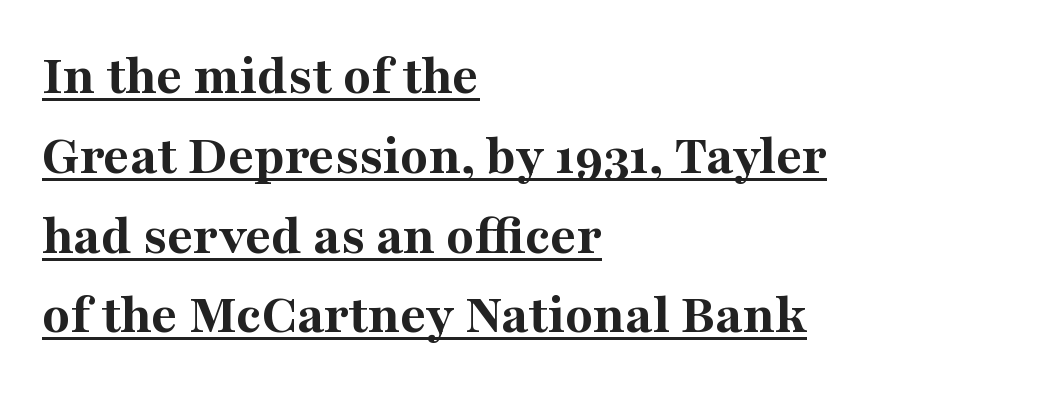
{"serif": "yes", "italic": "no", "bold": "yes", "weight": "bold", "width": "normal", "stroke_contrast": "medium", "x_height": "medium", "monospaced": "no", "underline": "yes", "align": "left", "line_spacing": "normal", "line_spacing_ratio": 1.4, "letter_spacing": "normal", "letter_spacing_em": 0.0, "glyph_px": 57}
